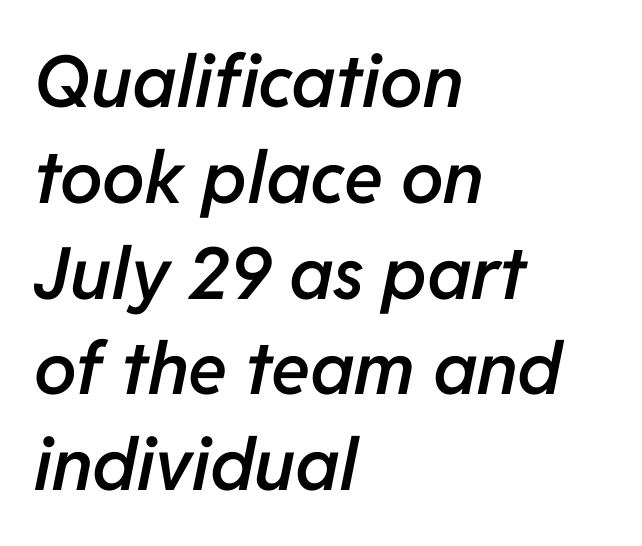
The image shows 72 px semibold type, italic (leaning right); set left-aligned, normal line spacing (1.33x), normal letter spacing, not underlined; low stroke contrast and a medium x-height.
